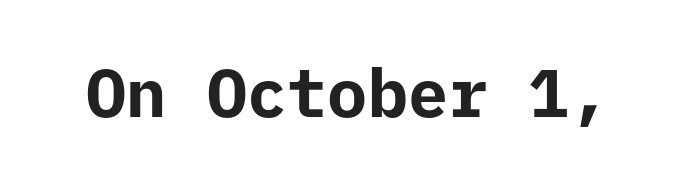
{"serif": "no", "italic": "no", "bold": "yes", "weight": "bold", "width": "normal", "stroke_contrast": "low", "x_height": "medium", "monospaced": "yes", "underline": "no", "letter_spacing": "normal", "letter_spacing_em": 0.0, "glyph_px": 67}
